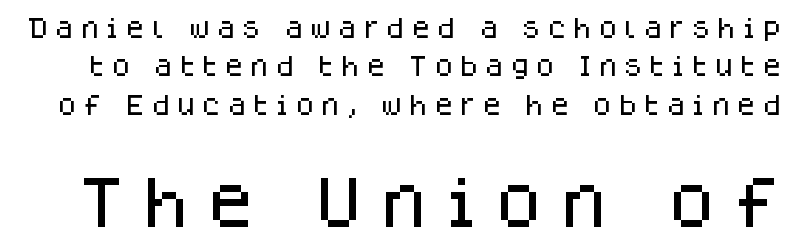
A typesetter would call this proportional, since set widths differ per character. The face used here is a sans, in the tradition of grotesques and geometrics. Notice how the stems are strictly vertical — no italics here. The tracking jumps out immediately: characters are airy and widely separated. The strip under each line holds only bare page.
